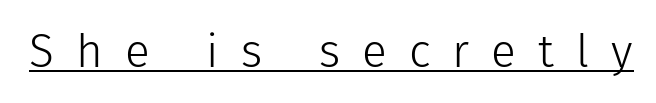
The image shows 46 px light sans-serif type, upright; set unusually wide letter spacing (+0.48 em), underlined; low stroke contrast and a medium x-height.
